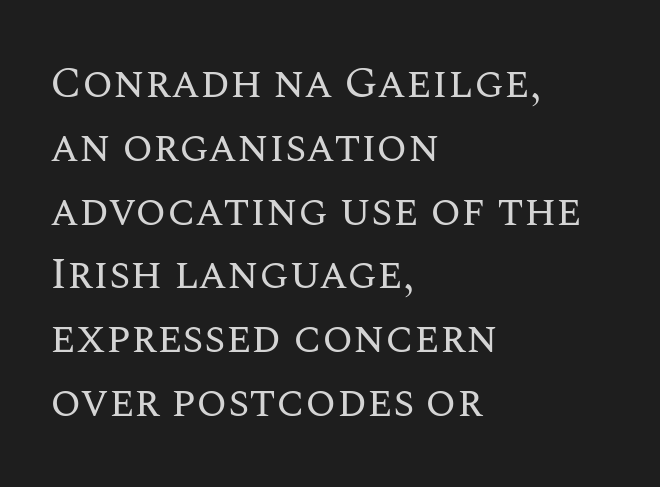
The image shows 44 px regular-weight type, upright; set left-aligned, normal line spacing (1.45x), normal letter spacing, not underlined; medium stroke contrast and a large x-height.
